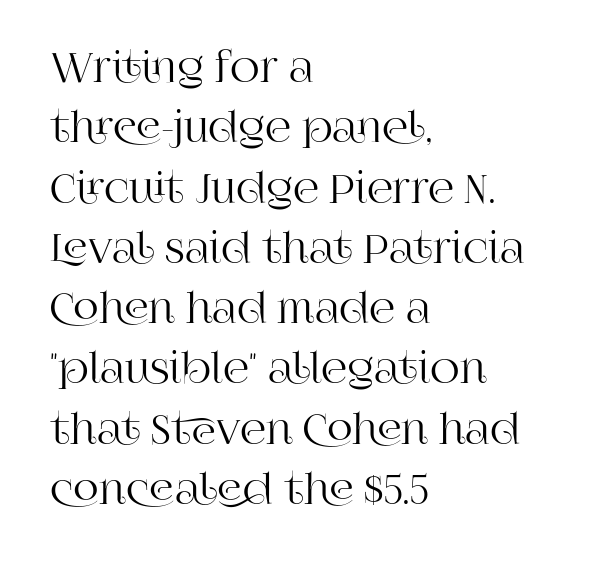
Students, note that the glyphs here touch the page at normal intervals. The passage shown is not underscored anywhere. The leading is moderate, giving the passage an even texture. The type family on display is of the serif kind.
